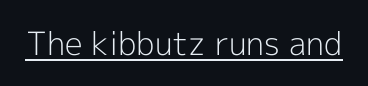
The image shows 32 px light sans-serif type, upright; set normal letter spacing, underlined; a medium x-height.
